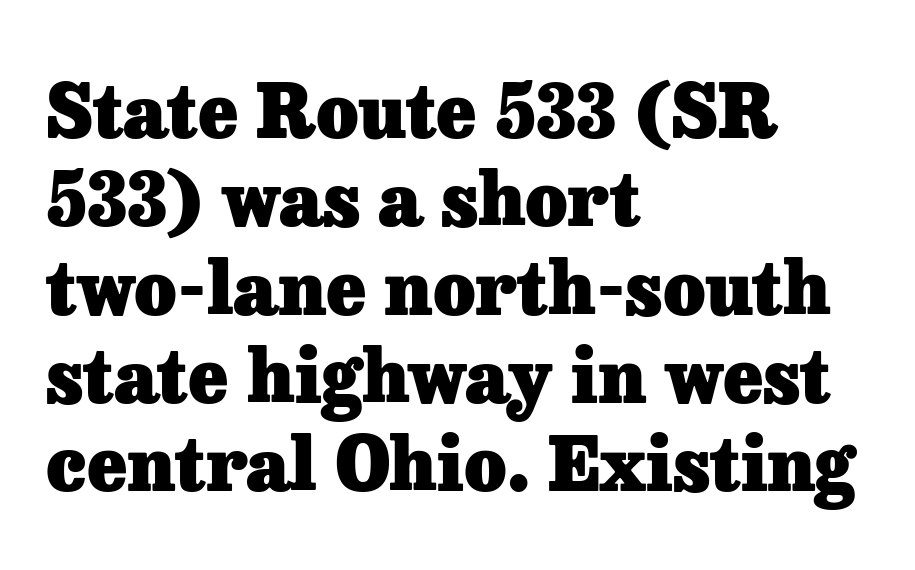
How heavy is the stroke? Heavy — this is a bold. This sample has the flowing, uneven cadence of proportional lettering. Compared with typical body copy, the letter spacing here is the same. Type style note: has serifs. Notice how the passage keeps a crisp vertical edge on the left only. Upright lettering throughout.
